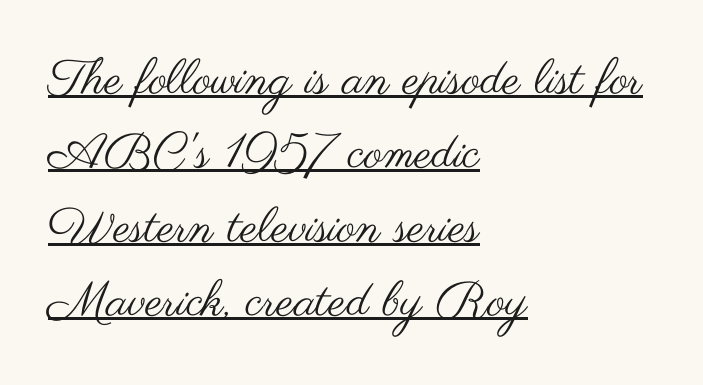
The setting favours the left margin, as ordinary paragraphs usually do. How would I describe the line gaps? Plain and ordinary. Each letter's strokes conclude bluntly, with no projecting serifs.
